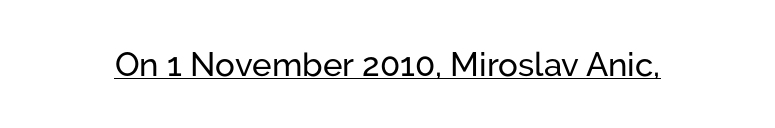
The image shows 33 px sans-serif type, upright; set normal letter spacing, underlined; low stroke contrast and a medium x-height.
